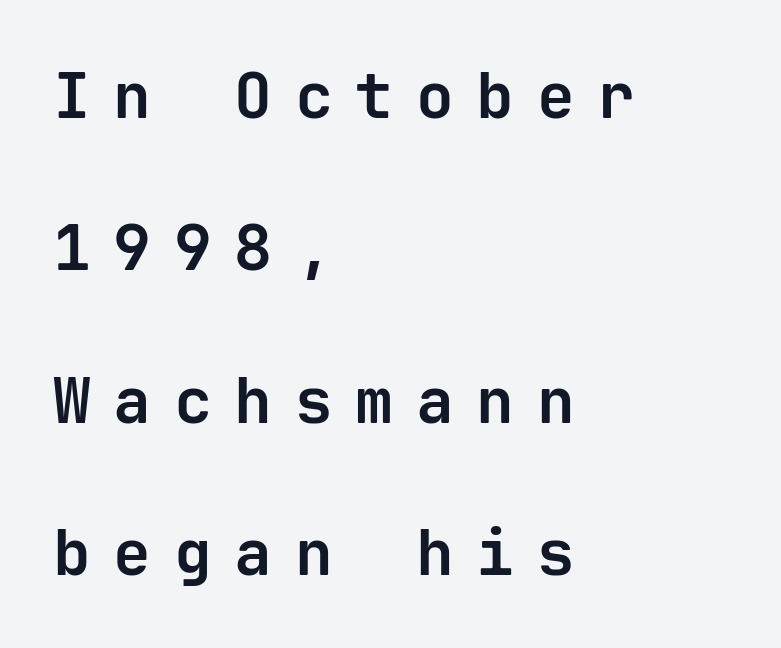
One-word summary of the alignment: left. Nothing sits at the stroke ends, so this counts as sans-serif. Quick note: not italic, upright. The letterforms stand isolated, each surrounded by extra space. This is heavy type, rendered in bold.
